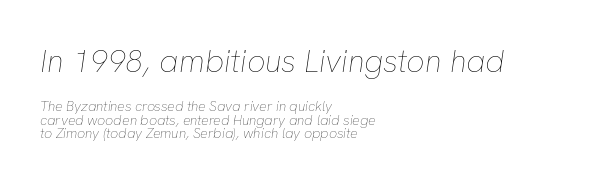
Q: Is the text bold? A: No.
Q: Is the text italic (slanted)? A: Yes, it leans right by about 8 degrees.
Q: Is the text underlined? A: No.
Q: How is the paragraph aligned? A: Left-aligned.
Q: Is the spacing between letters normal or unusually wide? A: Normal.
Q: Is the spacing between lines tight, normal or loose? A: Tight.
Q: Which block of text is set in a larger size, the first (top) or the second (bottom)? A: The first (top) one.
Q: Width (condensed, normal, or wide)? A: Normal.
Q: Stroke contrast? A: Low.
Q: x-height? A: Medium.
Q: Monospaced? A: No.
